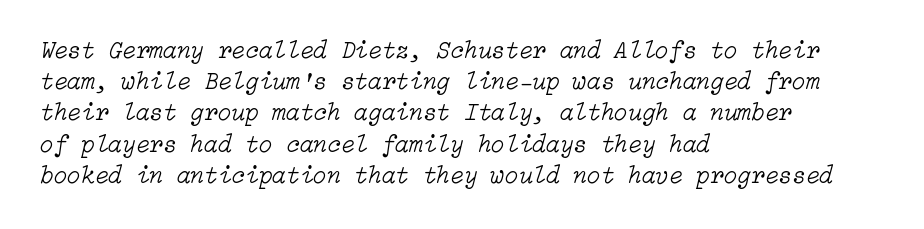
The line texture is even and compact thanks to regular tracking. Every row of glyphs begins at an identical x-position on the left. Underlining? Definitely not there. Looking at the ascenders, they clearly lean. Compared with a typical body face, this is equally light or lighter still. Regular leading.
